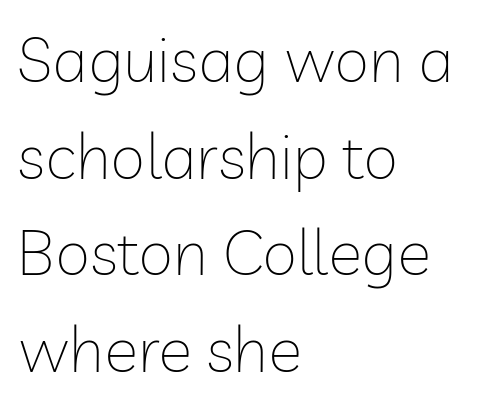
{"serif": "no", "italic": "no", "bold": "no", "weight": "thin", "width": "normal", "stroke_contrast": "low", "x_height": "medium", "monospaced": "no", "underline": "no", "align": "left", "line_spacing": "normal", "line_spacing_ratio": 1.51, "letter_spacing": "normal", "letter_spacing_em": 0.0, "glyph_px": 64}
